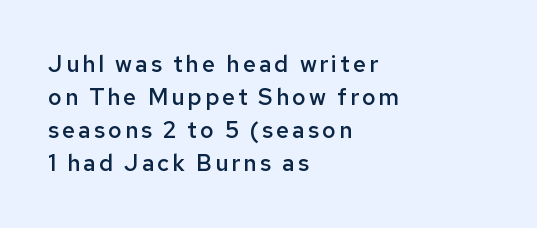
{"italic": "no", "bold": "semi", "underline": "no", "align": "left", "line_spacing": "normal", "line_spacing_ratio": 1.44, "glyph_px": 23}
